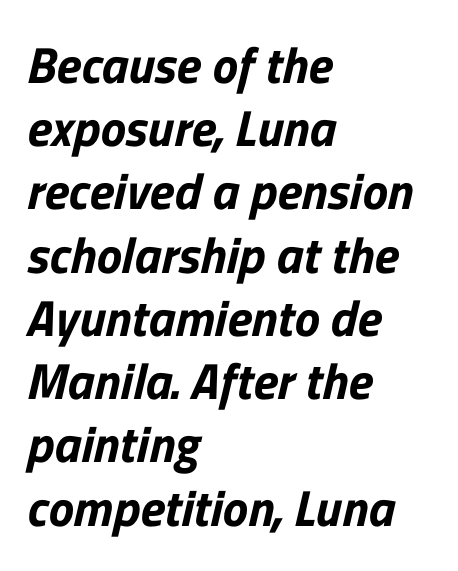
Q: Is the typeface a serif or a sans-serif typeface? A: Sans-serif.
Q: Is the text underlined? A: No.
Q: How is the paragraph aligned? A: Left-aligned.
Q: Is the spacing between letters normal or unusually wide? A: Normal.
Q: Width (condensed, normal, or wide)? A: Normal.
Q: Stroke contrast? A: Low.
Q: x-height? A: Medium.
Q: Monospaced? A: No.
